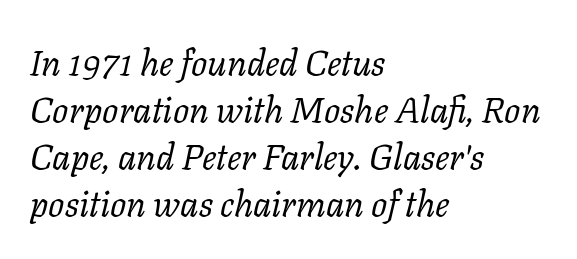
{"serif": "yes", "italic": "yes", "lean": "right", "slant_degrees": 11, "bold": "no", "weight": "regular", "width": "normal", "stroke_contrast": "low", "x_height": "medium", "monospaced": "no", "underline": "no", "align": "left", "line_spacing": "normal", "line_spacing_ratio": 1.31, "letter_spacing": "normal", "letter_spacing_em": 0.0, "glyph_px": 36}
